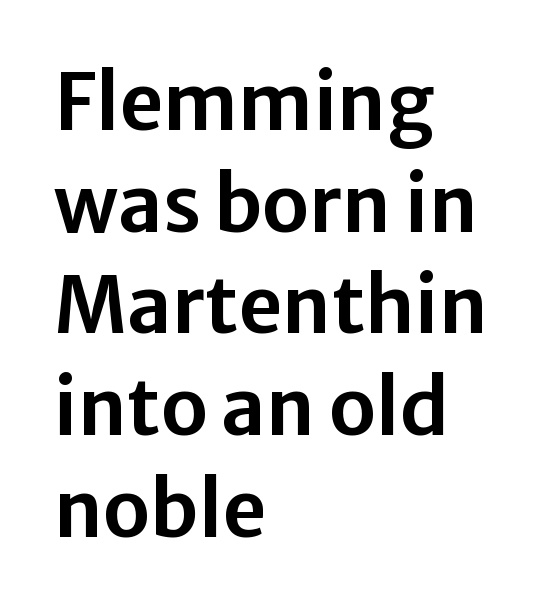
The image shows 77 px sans-serif type, upright; set left-aligned, normal line spacing (1.32x), normal letter spacing, not underlined; low stroke contrast and a medium x-height.
